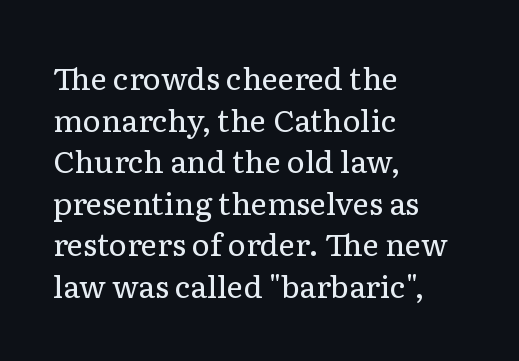
Q: Is the text bold? A: No.
Q: Is the text italic (slanted)? A: No, it is upright.
Q: Is the typeface a serif or a sans-serif typeface? A: Serif.
Q: Is the text underlined? A: No.
Q: How is the paragraph aligned? A: Left-aligned.
Q: Is the spacing between letters normal or unusually wide? A: Normal.
Q: Is the spacing between lines tight, normal or loose? A: Normal.
Q: Width (condensed, normal, or wide)? A: Normal.
Q: Stroke contrast? A: Low.
Q: x-height? A: Medium.
Q: Monospaced? A: No.
